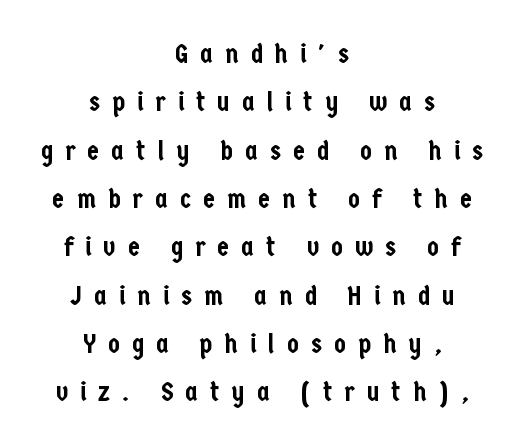
Has an underline been added? It has not. This sample uses expanded letter spacing, leaving extra air between glyphs. The letters stand upright; this is a roman face. Short and long lines alike share a common midpoint.
